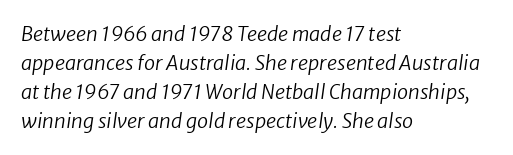
{"italic": "yes", "lean": "right", "slant_degrees": 8, "bold": "no", "underline": "no", "align": "left", "line_spacing": "normal", "line_spacing_ratio": 1.45, "letter_spacing": "normal", "letter_spacing_em": 0.0, "glyph_px": 20}
